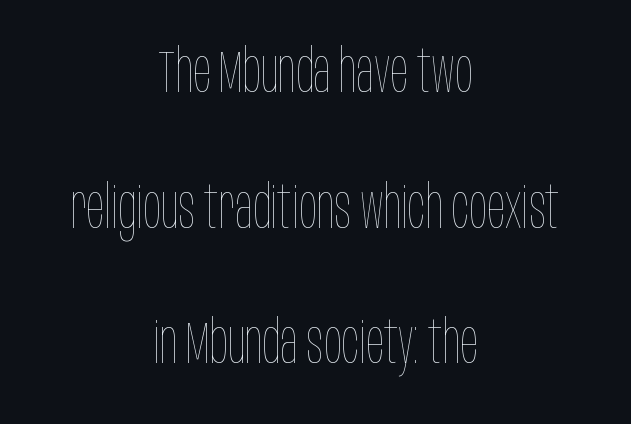
Ascenders rise straight up at ninety degrees. Summary of weight: not heavy and not bold. Glyph-to-glyph distance matches everyday printed text. The specimen omits any rule beneath the text block's lines.
